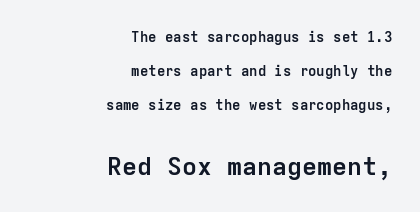
{"italic": "no", "bold": "yes", "underline": "no", "align": "right", "line_spacing": "loose", "line_spacing_ratio": 2.44, "letter_spacing": "normal", "letter_spacing_em": 0.0, "larger_block": "second", "size_ratio": 1.79, "glyph_px": 25}
